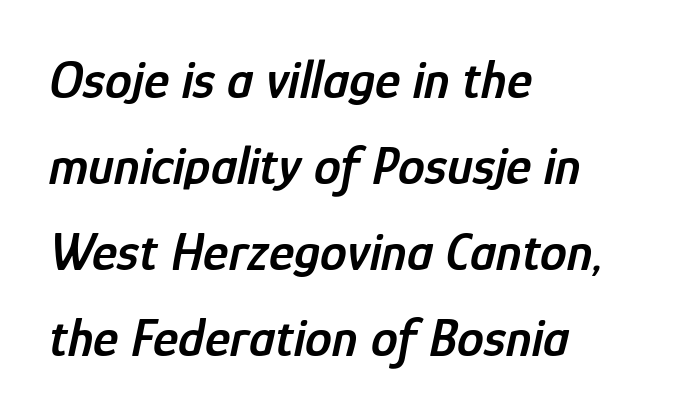
{"italic": "yes", "lean": "right", "slant_degrees": 12, "bold": "semi", "weight": "semibold", "width": "condensed", "stroke_contrast": "low", "x_height": "medium", "monospaced": "no", "underline": "no", "align": "left", "line_spacing": "normal", "line_spacing_ratio": 1.59, "letter_spacing": "normal", "letter_spacing_em": 0.0, "glyph_px": 54}
